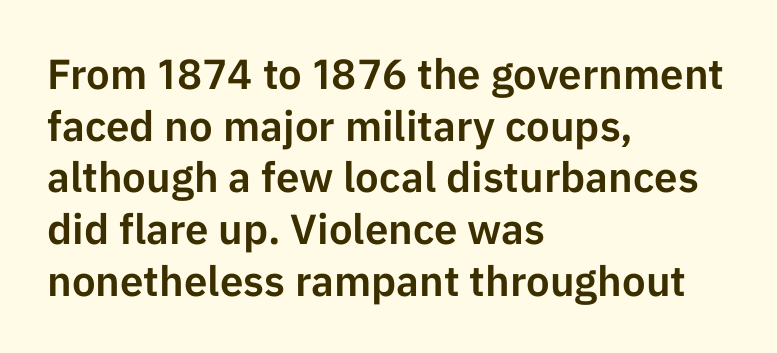
Q: Is the text italic (slanted)? A: No, it is upright.
Q: Is the typeface a serif or a sans-serif typeface? A: Sans-serif.
Q: Is the text underlined? A: No.
Q: How is the paragraph aligned? A: Left-aligned.
Q: Is the spacing between letters normal or unusually wide? A: Normal.
Q: Width (condensed, normal, or wide)? A: Normal.
Q: Stroke contrast? A: Low.
Q: x-height? A: Medium.
Q: Monospaced? A: No.
